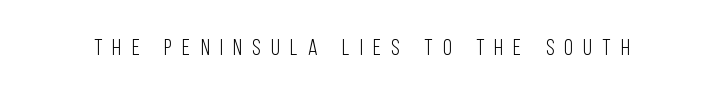
Q: Is the text bold? A: No.
Q: Is the text italic (slanted)? A: No, it is upright.
Q: Is the text underlined? A: No.
Q: Is the spacing between letters normal or unusually wide? A: Unusually wide.
